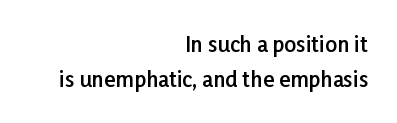
{"italic": "no", "bold": "semi", "underline": "no", "align": "right", "line_spacing": "normal", "line_spacing_ratio": 1.69, "letter_spacing": "normal", "letter_spacing_em": 0.0, "glyph_px": 21}
